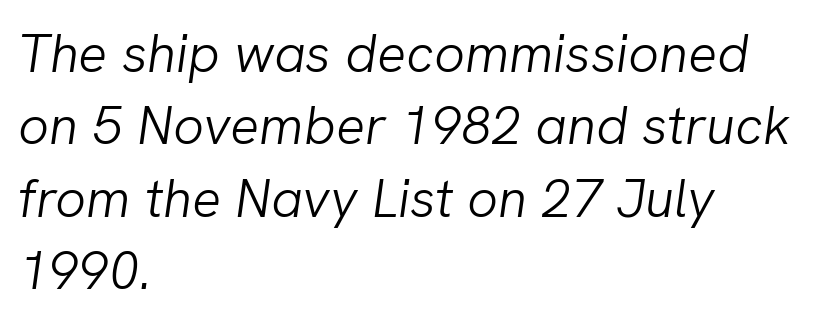
{"italic": "yes", "lean": "right", "slant_degrees": 8, "bold": "no", "weight": "light", "width": "normal", "stroke_contrast": "low", "x_height": "medium", "monospaced": "no", "underline": "no", "align": "left", "line_spacing": "normal", "line_spacing_ratio": 1.34, "letter_spacing": "normal", "letter_spacing_em": 0.0, "glyph_px": 54}
